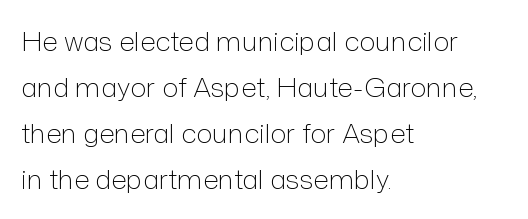
{"italic": "no", "bold": "no", "underline": "no", "align": "left", "line_spacing": "normal", "line_spacing_ratio": 1.7, "letter_spacing": "normal", "letter_spacing_em": 0.0, "glyph_px": 27}
